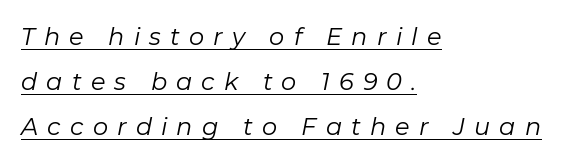
{"italic": "yes", "lean": "right", "slant_degrees": 11, "bold": "no", "underline": "yes", "align": "left", "line_spacing_ratio": 1.88, "letter_spacing": "wide", "letter_spacing_em": 0.38, "glyph_px": 24}
